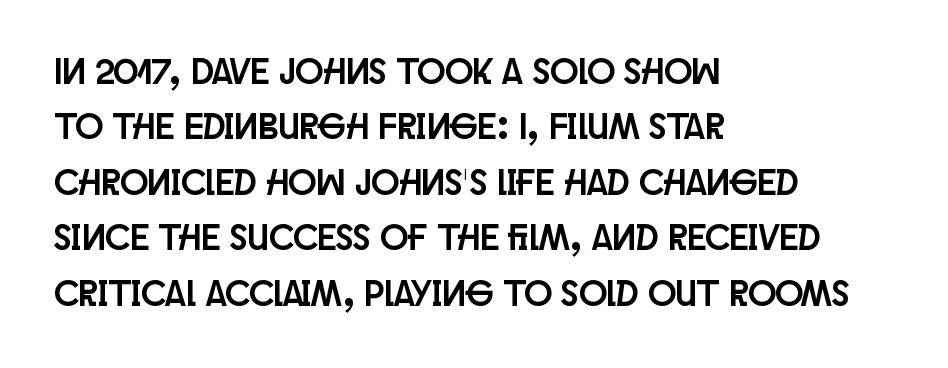
Q: Is the text italic (slanted)? A: No, it is upright.
Q: Is the typeface a serif or a sans-serif typeface? A: Sans-serif.
Q: Is the text underlined? A: No.
Q: How is the paragraph aligned? A: Left-aligned.
Q: Is the spacing between letters normal or unusually wide? A: Normal.
Q: Is the spacing between lines tight, normal or loose? A: Normal.
Q: Width (condensed, normal, or wide)? A: Condensed.
Q: Stroke contrast? A: Low.
Q: x-height? A: Large.
Q: Monospaced? A: No.
